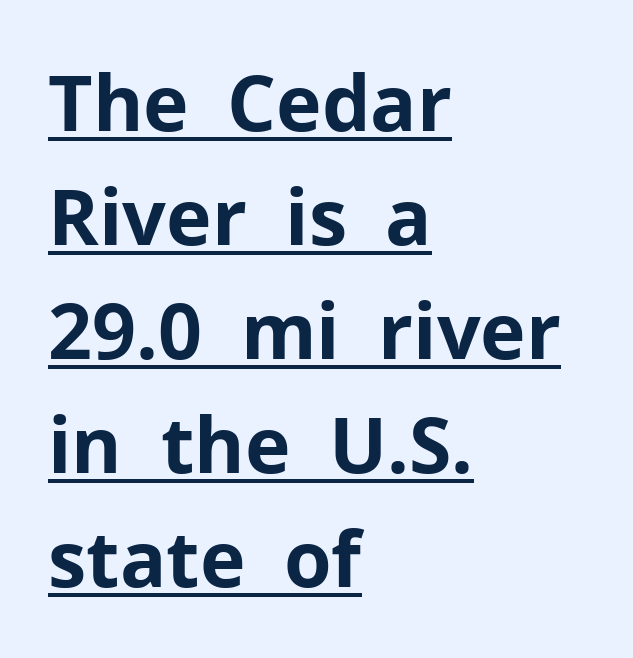
The image shows 77 px bold sans-serif type, upright; set left-aligned, normal line spacing (1.48x), normal letter spacing, underlined; low stroke contrast and a medium x-height.
